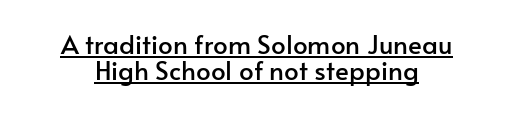
Q: Is the text italic (slanted)? A: No, it is upright.
Q: Is the text underlined? A: Yes.
Q: How is the paragraph aligned? A: Centered.
Q: Is the spacing between letters normal or unusually wide? A: Normal.
Q: Is the spacing between lines tight, normal or loose? A: Tight.
